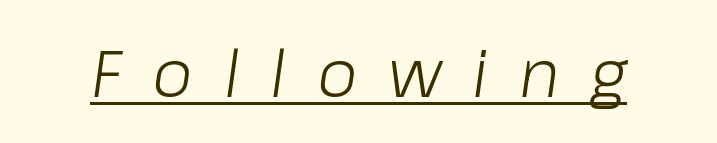
{"italic": "yes", "lean": "right", "slant_degrees": 8, "bold": "no", "weight": "light", "width": "normal", "stroke_contrast": "low", "x_height": "medium", "monospaced": "no", "underline": "yes", "letter_spacing": "wide", "letter_spacing_em": 0.48, "glyph_px": 65}
